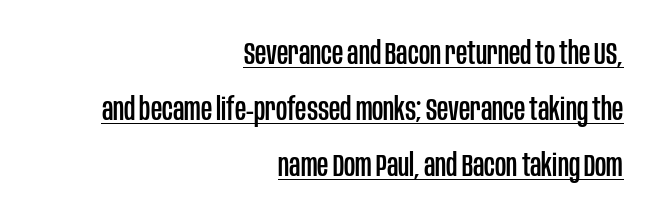
The image shows 31 px condensed sans-serif type, upright; set right-aligned, line spacing 1.8x, normal letter spacing, underlined; low stroke contrast and a large x-height.
